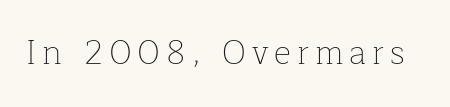
The rendering uses natural spacing where letterforms have individual widths. The area under the type is left untouched. Rendered with straight, roman letterforms. The passage shown is not bold in any degree.
